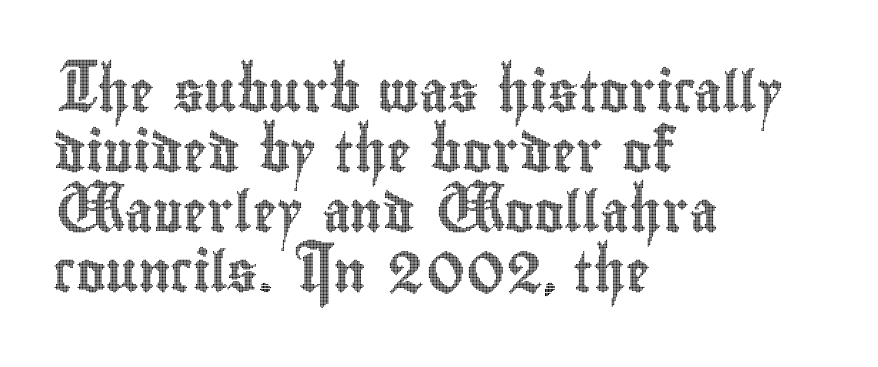
{"italic": "no", "width": "condensed", "x_height": "small", "monospaced": "no", "underline": "no", "align": "left", "line_spacing": "normal", "line_spacing_ratio": 1.5, "letter_spacing": "normal", "letter_spacing_em": 0.0, "glyph_px": 40}
